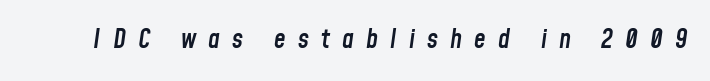
Q: Is the text bold? A: Semi-bold.
Q: Is the text italic (slanted)? A: Yes, it leans right by about 8 degrees.
Q: Is the text underlined? A: No.
Q: Is the spacing between letters normal or unusually wide? A: Unusually wide.
